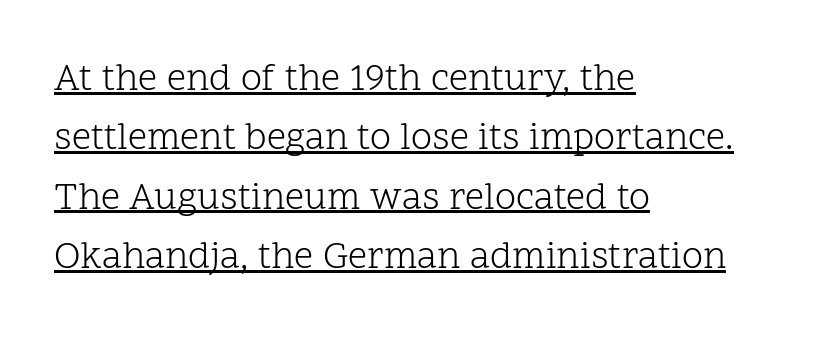
Q: Is the text bold? A: No.
Q: Is the text italic (slanted)? A: No, it is upright.
Q: Is the typeface a serif or a sans-serif typeface? A: Serif.
Q: Is the text underlined? A: Yes.
Q: How is the paragraph aligned? A: Left-aligned.
Q: Is the spacing between letters normal or unusually wide? A: Normal.
Q: Is the spacing between lines tight, normal or loose? A: Normal.
Q: Width (condensed, normal, or wide)? A: Normal.
Q: Stroke contrast? A: Low.
Q: x-height? A: Medium.
Q: Monospaced? A: No.
